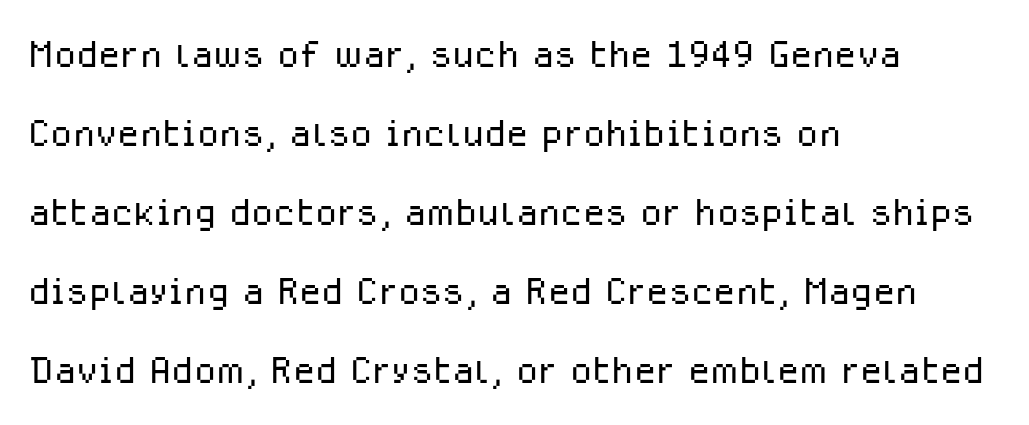
The image shows 51 px light sans-serif type, upright; set left-aligned, normal line spacing (1.55x), normal letter spacing, not underlined; low stroke contrast and a medium x-height.
